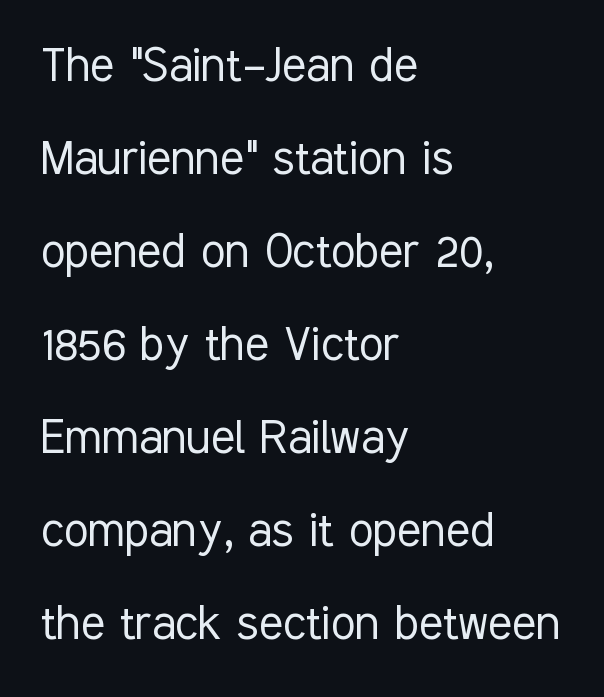
The image shows 56 px light, condensed sans-serif type, upright; set left-aligned, normal line spacing (1.66x), normal letter spacing, not underlined; low stroke contrast and a medium x-height.
